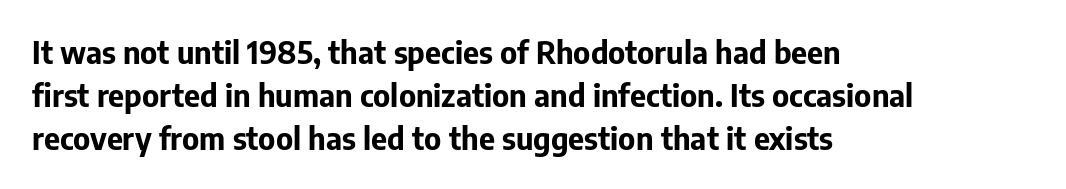
Q: Is the text bold? A: Yes.
Q: Is the text italic (slanted)? A: No, it is upright.
Q: Is the typeface a serif or a sans-serif typeface? A: Sans-serif.
Q: Is the text underlined? A: No.
Q: How is the paragraph aligned? A: Left-aligned.
Q: Is the spacing between letters normal or unusually wide? A: Normal.
Q: Is the spacing between lines tight, normal or loose? A: Normal.
Q: Width (condensed, normal, or wide)? A: Normal.
Q: Stroke contrast? A: Low.
Q: x-height? A: Medium.
Q: Monospaced? A: No.
